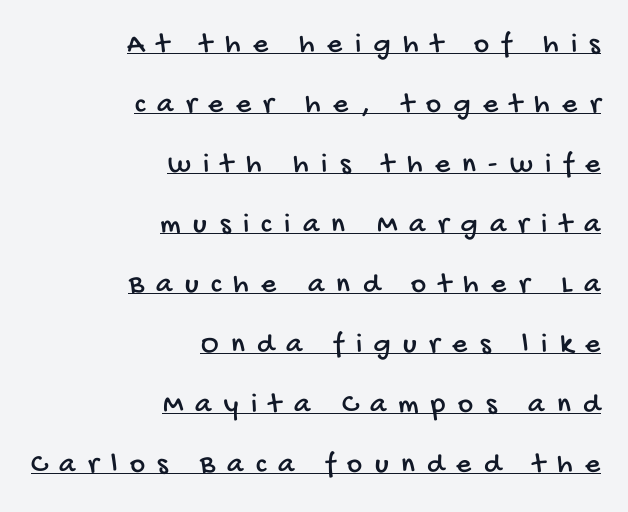
Q: Is the typeface a serif or a sans-serif typeface? A: Sans-serif.
Q: Is the text underlined? A: Yes.
Q: How is the paragraph aligned? A: Right-aligned.
Q: Is the spacing between letters normal or unusually wide? A: Unusually wide.
Q: Is the spacing between lines tight, normal or loose? A: Loose.
Q: Width (condensed, normal, or wide)? A: Condensed.
Q: Stroke contrast? A: Low.
Q: x-height? A: Large.
Q: Monospaced? A: No.
